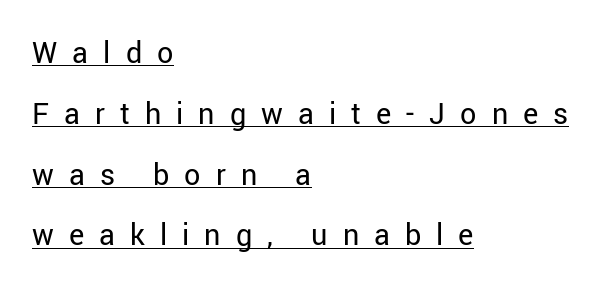
{"serif": "no", "italic": "no", "bold": "no", "weight": "regular", "width": "normal", "stroke_contrast": "low", "x_height": "medium", "monospaced": "no", "underline": "yes", "align": "left", "line_spacing": "loose", "line_spacing_ratio": 1.9, "letter_spacing": "wide", "letter_spacing_em": 0.47, "glyph_px": 32}
